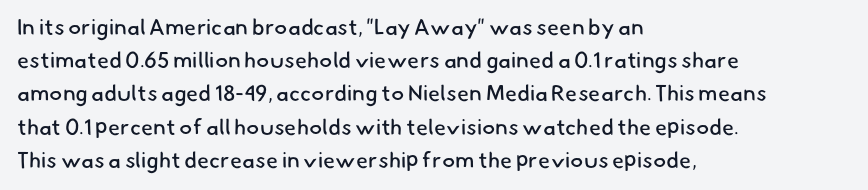
The image shows 22 px text type; set left-aligned, normal line spacing (1.51x), normal letter spacing, not underlined.
